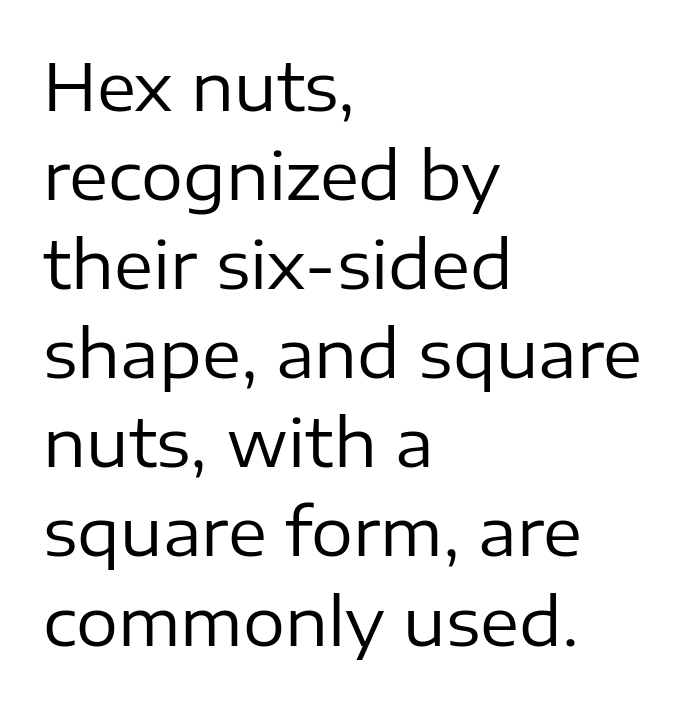
Line beginnings align vertically; line endings do not. No letter is thick-stroked: the sample isn't bold. Vertically, the passage feels balanced, rows spaced as you'd expect. Plain, unruled lines of type. The rendering keeps characters at their native spacing. These lines were composed using upright roman letters.
